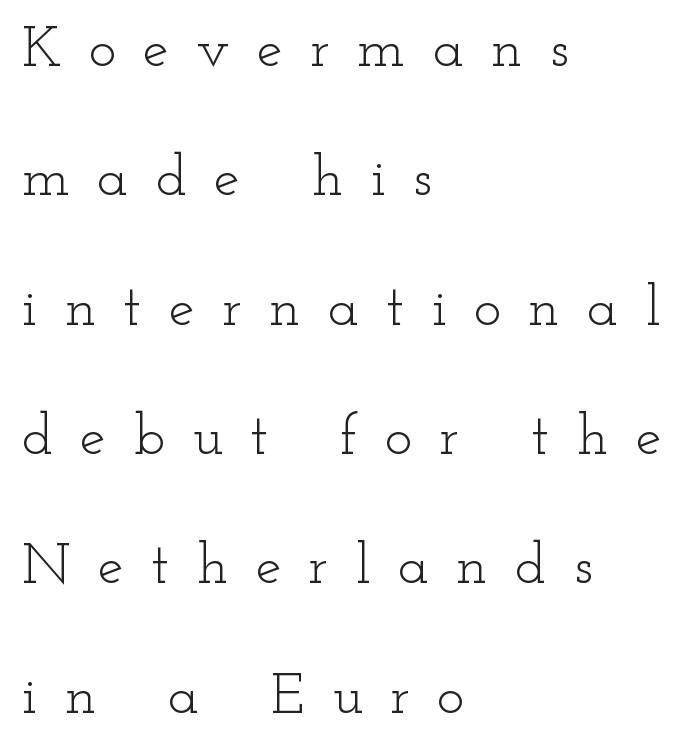
Q: Is the text bold? A: No.
Q: Is the text italic (slanted)? A: No, it is upright.
Q: Is the typeface a serif or a sans-serif typeface? A: Serif.
Q: Is the text underlined? A: No.
Q: How is the paragraph aligned? A: Left-aligned.
Q: Is the spacing between letters normal or unusually wide? A: Unusually wide.
Q: Is the spacing between lines tight, normal or loose? A: Loose.
Q: Width (condensed, normal, or wide)? A: Wide.
Q: Stroke contrast? A: Low.
Q: x-height? A: Small.
Q: Monospaced? A: No.
